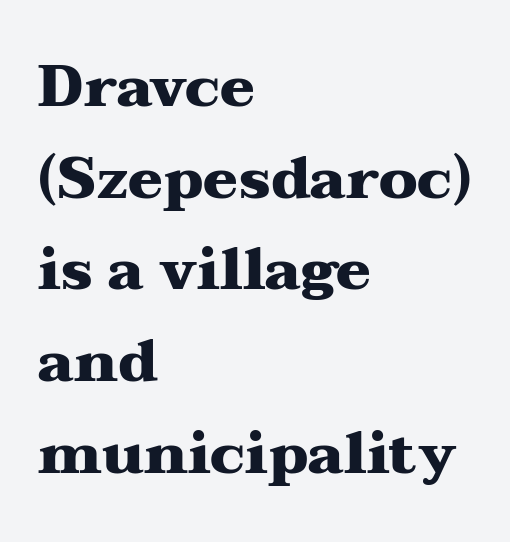
The image shows 58 px heavy, wide serif type, upright; set left-aligned, normal line spacing (1.58x), normal letter spacing, not underlined; medium stroke contrast and a medium x-height.
